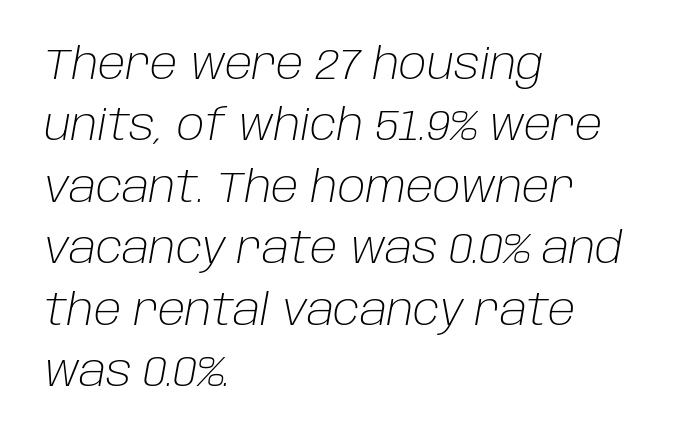
{"italic": "yes", "lean": "right", "slant_degrees": 10, "bold": "no", "weight": "light", "width": "normal", "stroke_contrast": "low", "x_height": "large", "monospaced": "no", "underline": "no", "align": "left", "line_spacing": "normal", "line_spacing_ratio": 1.43, "letter_spacing": "normal", "letter_spacing_em": 0.0, "glyph_px": 43}
